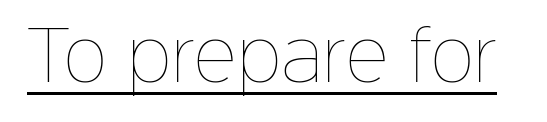
{"italic": "no", "bold": "no", "weight": "thin", "width": "normal", "stroke_contrast": "low", "x_height": "medium", "monospaced": "no", "underline": "yes", "letter_spacing": "normal", "letter_spacing_em": 0.0, "glyph_px": 67}
